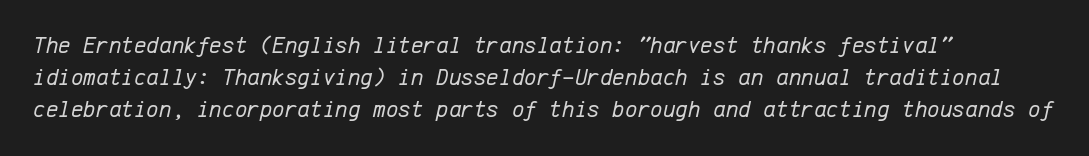
Q: Is the text bold? A: No.
Q: Is the text italic (slanted)? A: Yes, it leans right by about 12 degrees.
Q: Is the text underlined? A: No.
Q: How is the paragraph aligned? A: Left-aligned.
Q: Is the spacing between letters normal or unusually wide? A: Normal.
Q: Is the spacing between lines tight, normal or loose? A: Normal.
